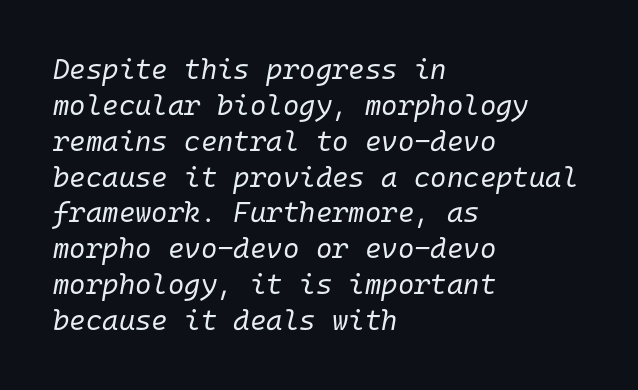
The image shows 28 px regular-weight type, italic (leaning right), monospaced; set left-aligned, normal line spacing (1.28x), normal letter spacing, not underlined; low stroke contrast and a medium x-height.
